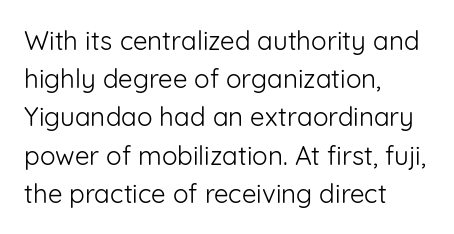
Q: Is the text bold? A: No.
Q: Is the text italic (slanted)? A: No, it is upright.
Q: Is the text underlined? A: No.
Q: How is the paragraph aligned? A: Left-aligned.
Q: Is the spacing between letters normal or unusually wide? A: Normal.
Q: Is the spacing between lines tight, normal or loose? A: Normal.
